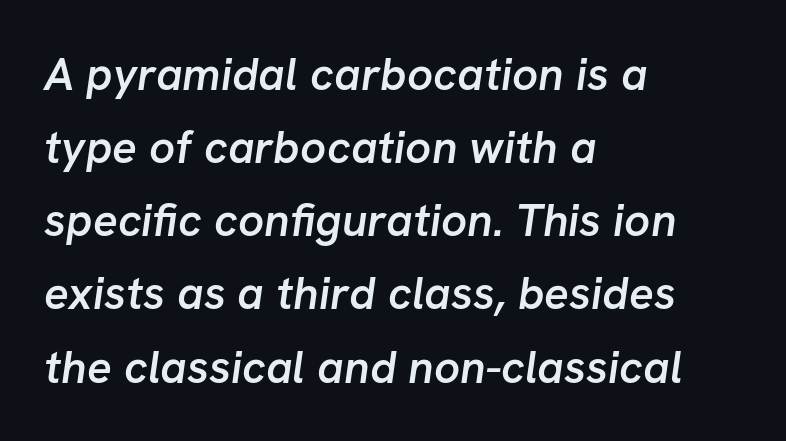
{"serif": "no", "bold": "semi", "weight": "semibold", "width": "normal", "stroke_contrast": "low", "x_height": "medium", "monospaced": "no", "underline": "no", "align": "left", "line_spacing": "normal", "line_spacing_ratio": 1.59, "letter_spacing": "normal", "letter_spacing_em": 0.0, "glyph_px": 46}
